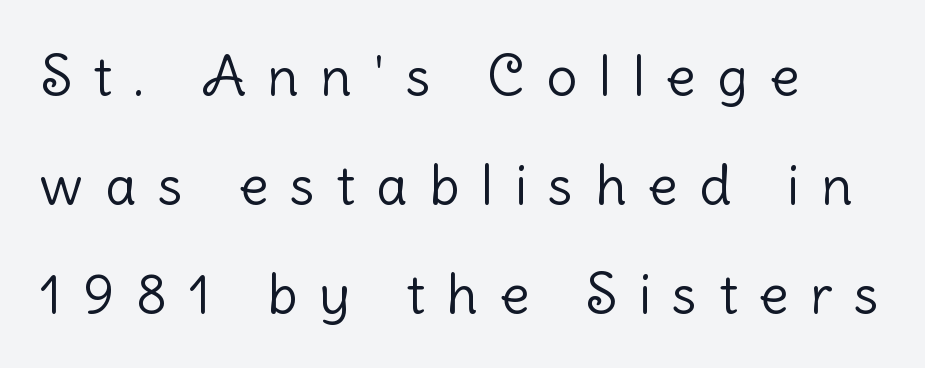
{"serif": "no", "italic": "no", "bold": "no", "weight": "light", "width": "normal", "stroke_contrast": "low", "x_height": "medium", "monospaced": "no", "underline": "no", "align": "left", "line_spacing": "loose", "line_spacing_ratio": 1.98, "letter_spacing": "wide", "letter_spacing_em": 0.39, "glyph_px": 55}
